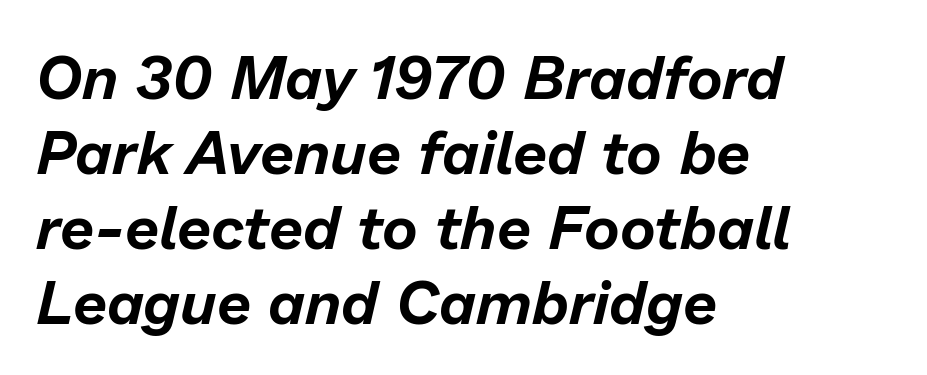
Q: Is the text italic (slanted)? A: Yes, it leans right by about 13 degrees.
Q: Is the text underlined? A: No.
Q: How is the paragraph aligned? A: Left-aligned.
Q: Is the spacing between letters normal or unusually wide? A: Normal.
Q: Width (condensed, normal, or wide)? A: Normal.
Q: Stroke contrast? A: Low.
Q: x-height? A: Medium.
Q: Monospaced? A: No.
